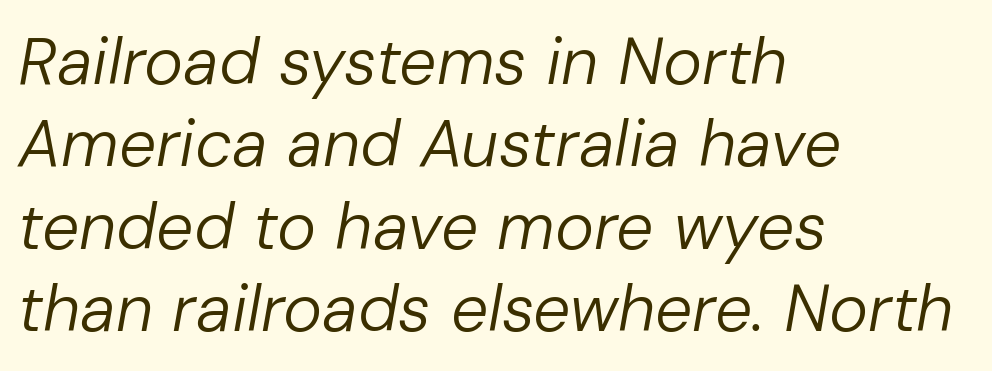
The image shows 66 px regular-weight type, italic (leaning right); set left-aligned, normal line spacing (1.25x), normal letter spacing, not underlined; low stroke contrast and a medium x-height.
